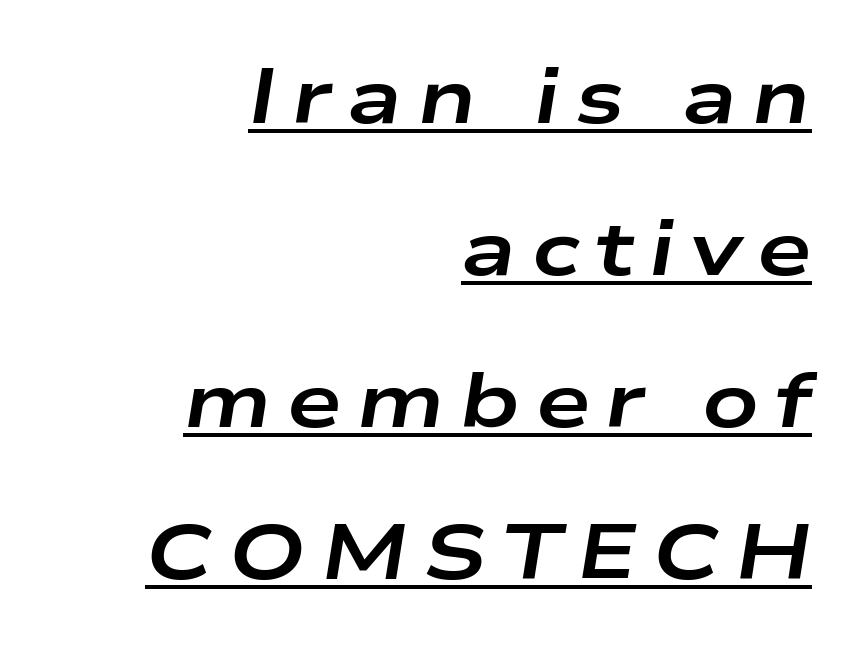
{"italic": "yes", "lean": "right", "slant_degrees": 9, "bold": "yes", "weight": "bold", "width": "wide", "stroke_contrast": "low", "x_height": "medium", "monospaced": "no", "underline": "yes", "align": "right", "line_spacing": "loose", "line_spacing_ratio": 1.95, "letter_spacing": "wide", "letter_spacing_em": 0.2, "glyph_px": 78}
